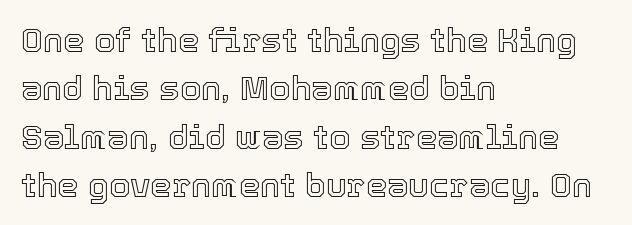
{"italic": "no", "width": "normal", "x_height": "medium", "monospaced": "no", "underline": "no", "align": "left", "line_spacing": "normal", "line_spacing_ratio": 1.42, "letter_spacing": "normal", "letter_spacing_em": 0.0, "glyph_px": 34}
